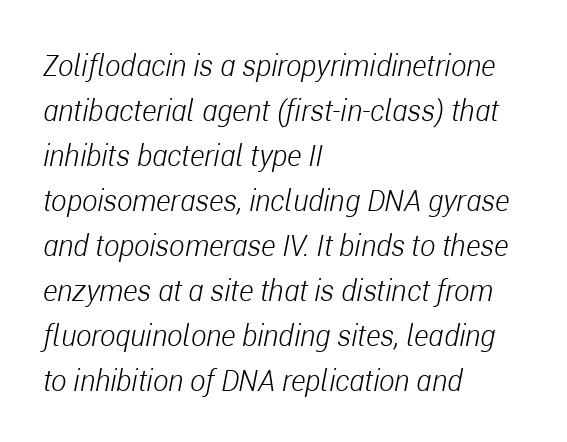
The image shows 29 px light, condensed type, italic (leaning right); set left-aligned, normal line spacing (1.55x), normal letter spacing, not underlined; low stroke contrast and a medium x-height.
